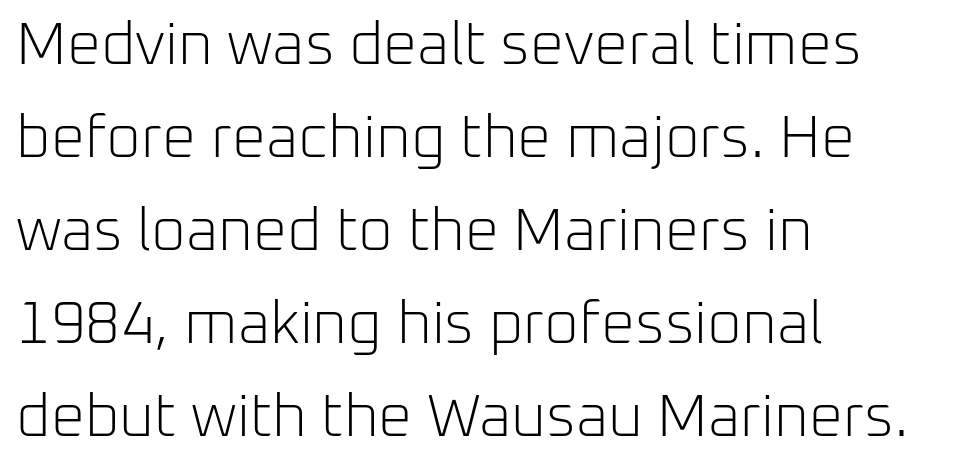
{"serif": "no", "italic": "no", "bold": "no", "weight": "light", "width": "normal", "stroke_contrast": "low", "x_height": "medium", "monospaced": "no", "underline": "no", "align": "left", "line_spacing": "normal", "line_spacing_ratio": 1.55, "letter_spacing": "normal", "letter_spacing_em": 0.0, "glyph_px": 60}
